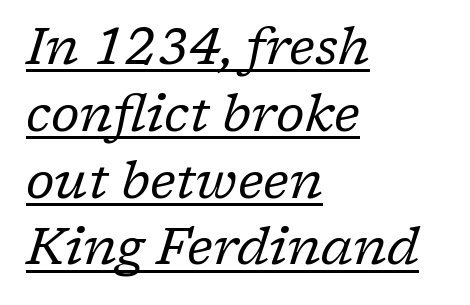
The image shows 51 px regular-weight serif type, italic (leaning right); set left-aligned, normal line spacing (1.31x), normal letter spacing, underlined; low stroke contrast and a medium x-height.
